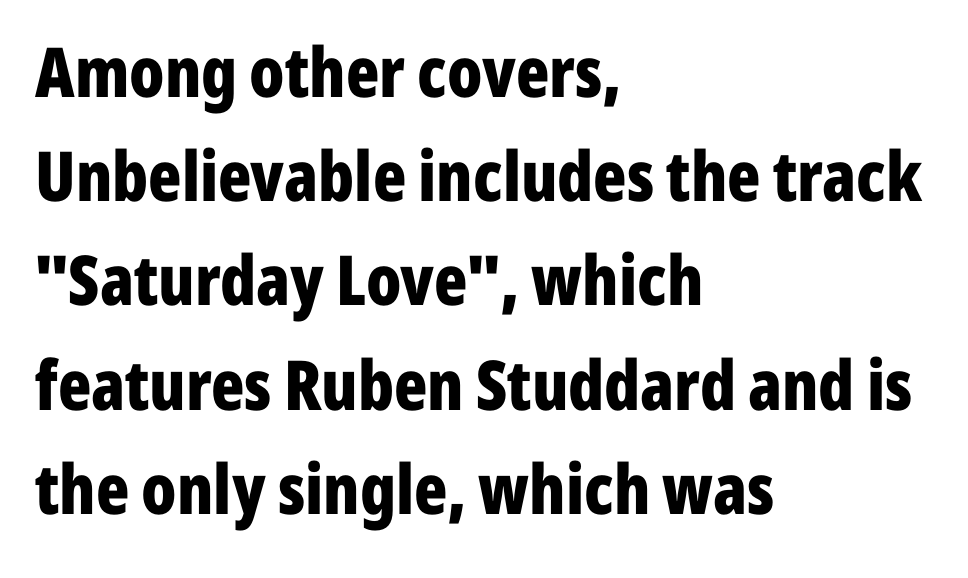
The image shows 69 px bold, condensed sans-serif type, upright; set left-aligned, normal line spacing (1.51x), normal letter spacing, not underlined; low stroke contrast and a medium x-height.
